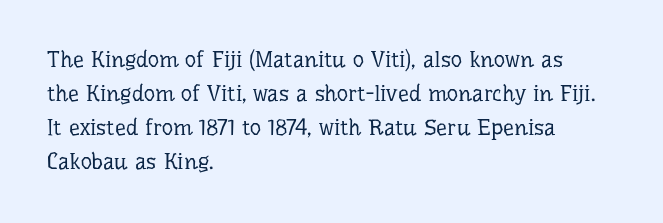
Caption: multi-line text, flush left, ragged right. Rendered with straight, roman letterforms. Beneath every word, the page is bare. Weight: not bold — regular or lighter. Nobody touched the tracking dial on this one. Vertically, the passage feels balanced, rows spaced as you'd expect.
